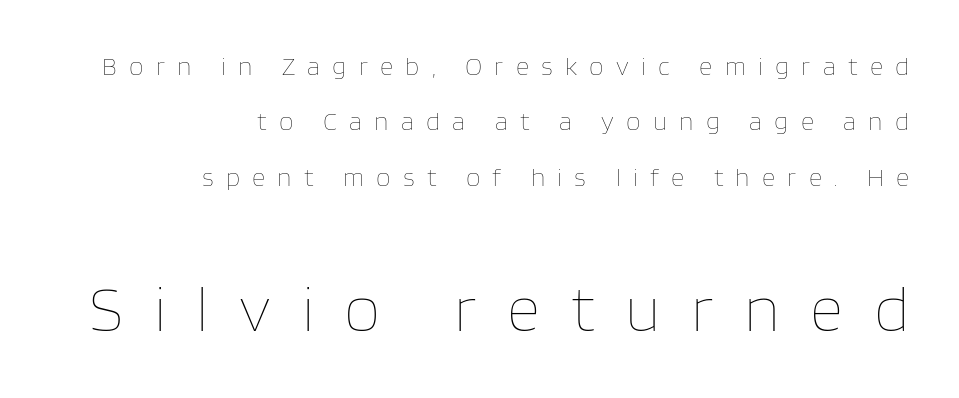
Size contrast runs from small at the top to large at the bottom. Do the letters lean? They stand straight. Underline: absent. On a weight scale, this lands at 450 or below. Each line ends at the same right margin while the left side varies. Does extra space separate the letters? Yes, quite a lot of it.
